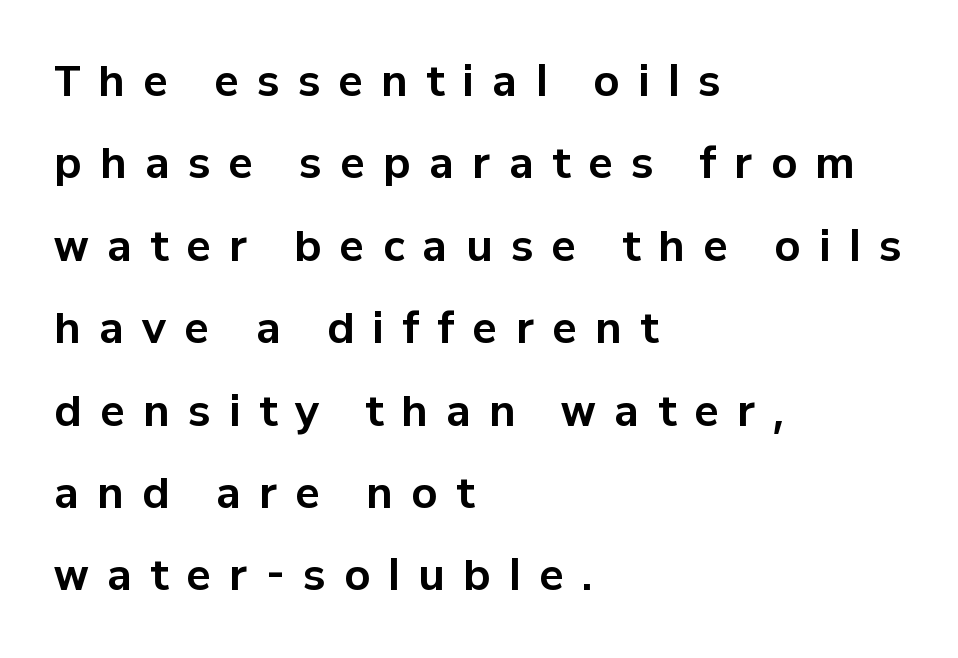
Q: Is the text bold? A: Yes.
Q: Is the text italic (slanted)? A: No, it is upright.
Q: Is the typeface a serif or a sans-serif typeface? A: Sans-serif.
Q: Is the text underlined? A: No.
Q: How is the paragraph aligned? A: Left-aligned.
Q: Is the spacing between letters normal or unusually wide? A: Unusually wide.
Q: Is the spacing between lines tight, normal or loose? A: Loose.
Q: Width (condensed, normal, or wide)? A: Normal.
Q: Stroke contrast? A: Low.
Q: x-height? A: Medium.
Q: Monospaced? A: No.
